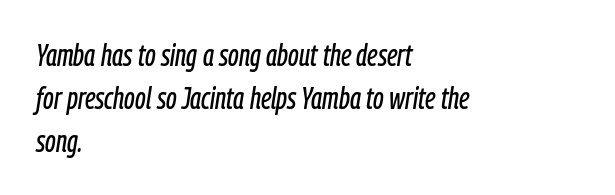
{"italic": "yes", "lean": "right", "slant_degrees": 9, "width": "condensed", "stroke_contrast": "low", "x_height": "medium", "monospaced": "no", "underline": "no", "align": "left", "line_spacing": "normal", "line_spacing_ratio": 1.43, "letter_spacing": "normal", "letter_spacing_em": 0.0, "glyph_px": 30}
